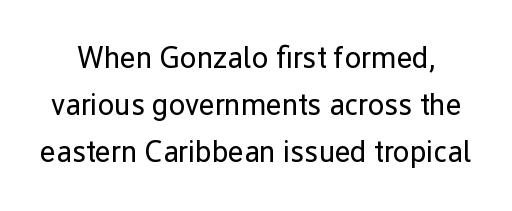
Q: Is the text bold? A: No.
Q: Is the text italic (slanted)? A: No, it is upright.
Q: Is the typeface a serif or a sans-serif typeface? A: Sans-serif.
Q: Is the text underlined? A: No.
Q: Is the spacing between letters normal or unusually wide? A: Normal.
Q: Is the spacing between lines tight, normal or loose? A: Normal.
Q: Width (condensed, normal, or wide)? A: Normal.
Q: Stroke contrast? A: Low.
Q: x-height? A: Medium.
Q: Monospaced? A: No.
